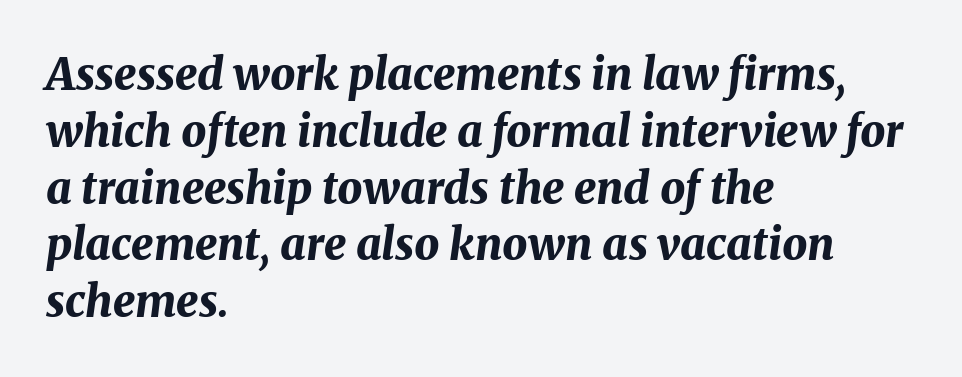
Would a proofreader flag this as italicized? Yes. Each glyph is drawn with heavy, bold strokes. Horizontal bands of white between lines are of average thickness. Here the glyphs are tracked normally, forming tight word shapes. This rendering uses left alignment, leaving the right contour irregular. The foot of each line stays bare and open.
